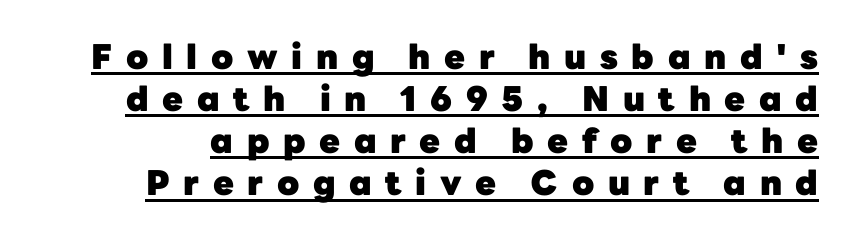
{"serif": "no", "italic": "no", "bold": "yes", "weight": "heavy", "width": "normal", "stroke_contrast": "low", "x_height": "medium", "monospaced": "no", "underline": "yes", "line_spacing_ratio": 1.24, "letter_spacing": "wide", "letter_spacing_em": 0.4, "glyph_px": 34}
